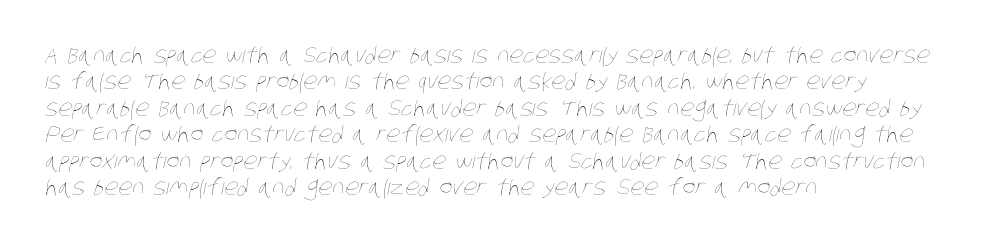
Q: Is the text bold? A: No.
Q: Is the text underlined? A: No.
Q: How is the paragraph aligned? A: Left-aligned.
Q: Is the spacing between letters normal or unusually wide? A: Normal.
